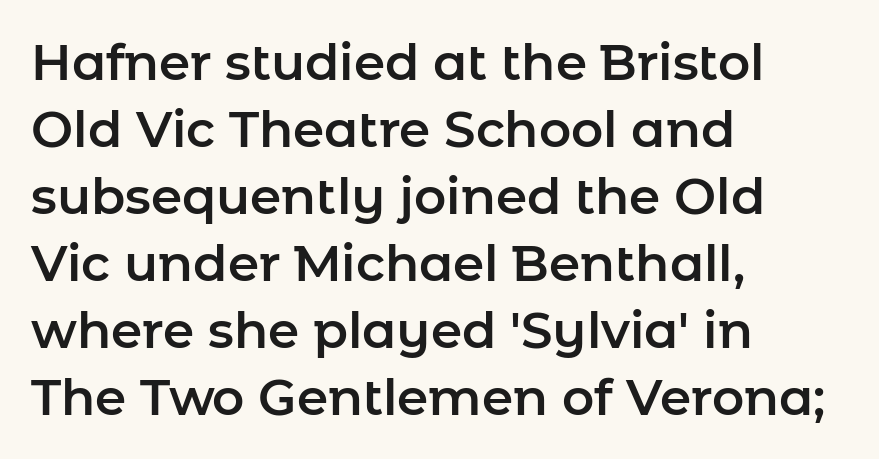
This sample keeps an unexceptional amount of space between lines. Every character sits straight up, as roman type does. Observe the absence of serifs on each vertical stroke in this sample. If you drew a ruler down the left edge, every line would touch it. Each row of text sits above clean, open space. Character widths vary here, with narrow letters taking less room than wide ones.
